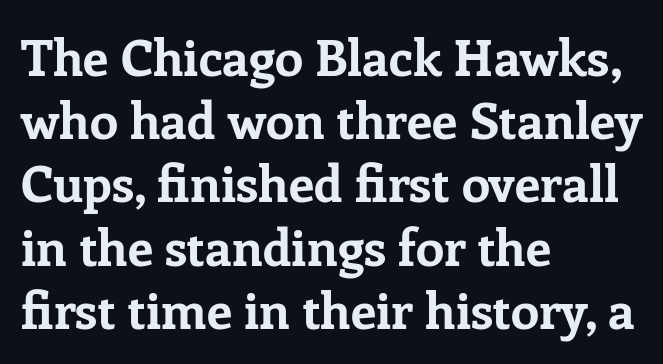
Italic? Not at all — the glyphs are vertical. Check the space under the baseline: it is left empty. Caption: multi-line text, flush left, ragged right. Type style note: has serifs.
